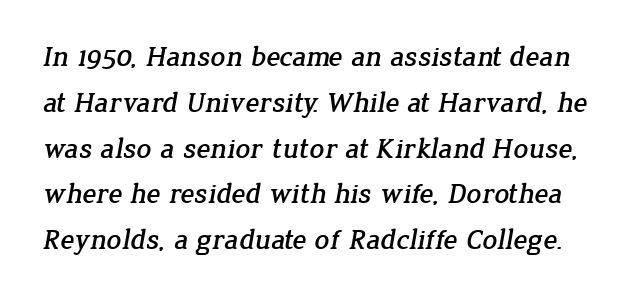
The image shows 29 px serif type; set normal line spacing (1.58x), normal letter spacing, not underlined; low stroke contrast and a medium x-height.
